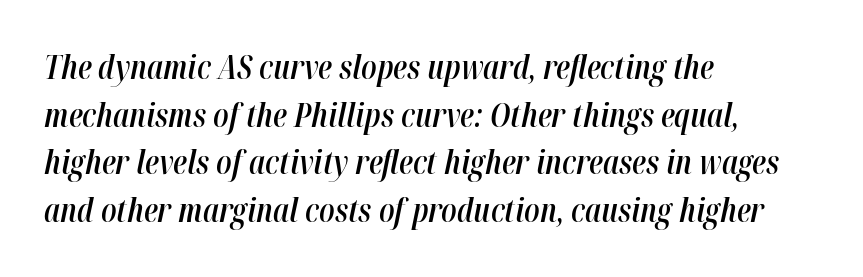
The image shows 32 px semibold, condensed type, italic (leaning right); set left-aligned, normal line spacing (1.49x), normal letter spacing, not underlined; high stroke contrast and a medium x-height.
